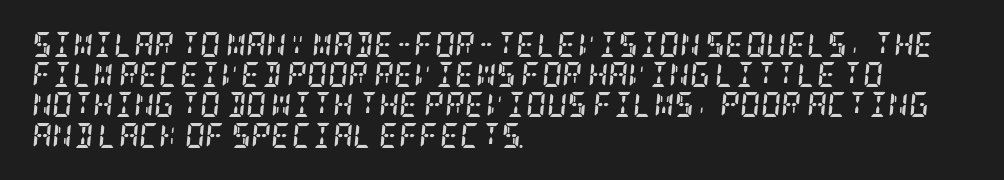
Q: Is the text bold? A: Yes.
Q: Is the text italic (slanted)? A: Yes, it leans right by about 5 degrees.
Q: Is the text underlined? A: No.
Q: How is the paragraph aligned? A: Left-aligned.
Q: Is the spacing between letters normal or unusually wide? A: Normal.
